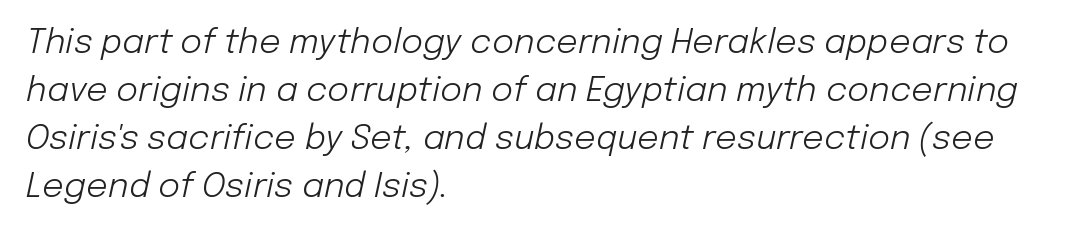
Proportional: the letters do not fall into vertical columns. This sample uses an oblique cut, with every glyph tilted off the vertical. Normally led — the rows are evenly, conventionally spaced. No letter is thick-stroked: the sample isn't bold. Horizontal alignment here is leftward, the default for most running prose. Honestly, the letter spacing is just normal — you wouldn't notice it.
